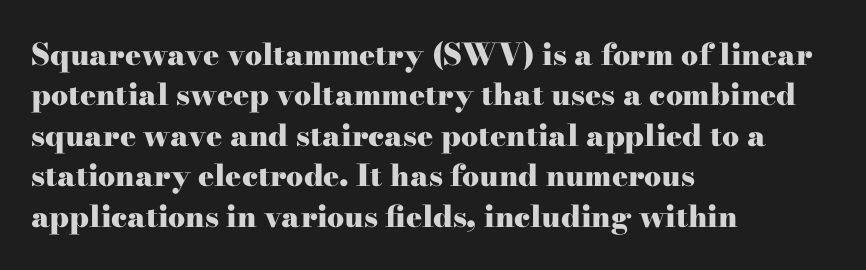
Q: Is the text bold? A: Yes.
Q: Is the text italic (slanted)? A: No, it is upright.
Q: Is the typeface a serif or a sans-serif typeface? A: Serif.
Q: Is the text underlined? A: No.
Q: How is the paragraph aligned? A: Left-aligned.
Q: Is the spacing between letters normal or unusually wide? A: Normal.
Q: Is the spacing between lines tight, normal or loose? A: Normal.
Q: Width (condensed, normal, or wide)? A: Wide.
Q: Stroke contrast? A: High.
Q: x-height? A: Small.
Q: Monospaced? A: No.
